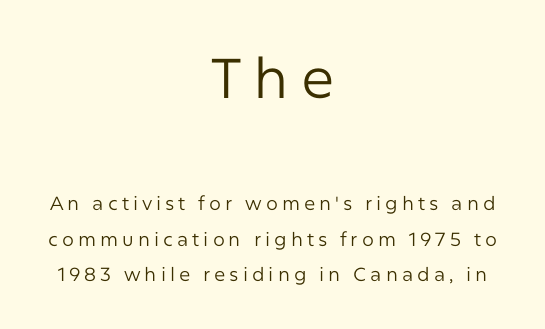
Q: Is the text bold? A: No.
Q: Is the text italic (slanted)? A: No, it is upright.
Q: Is the typeface a serif or a sans-serif typeface? A: Sans-serif.
Q: Is the text underlined? A: No.
Q: How is the paragraph aligned? A: Centered.
Q: Is the spacing between letters normal or unusually wide? A: Unusually wide.
Q: Which block of text is set in a larger size, the first (top) or the second (bottom)? A: The first (top) one.
Q: Width (condensed, normal, or wide)? A: Normal.
Q: Stroke contrast? A: Low.
Q: x-height? A: Medium.
Q: Monospaced? A: No.
